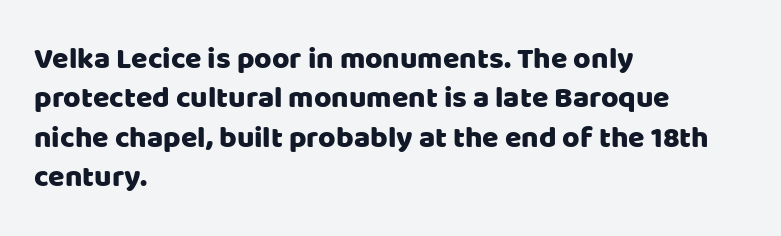
{"serif": "no", "italic": "no", "width": "normal", "stroke_contrast": "low", "x_height": "large", "monospaced": "no", "underline": "no", "align": "left", "line_spacing": "normal", "line_spacing_ratio": 1.31, "letter_spacing": "normal", "letter_spacing_em": 0.0, "glyph_px": 30}
